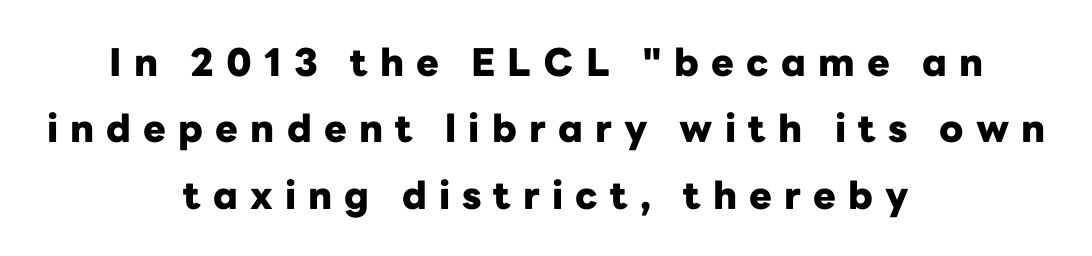
{"serif": "no", "italic": "no", "bold": "yes", "weight": "heavy", "width": "normal", "stroke_contrast": "low", "x_height": "medium", "monospaced": "no", "underline": "no", "align": "center", "line_spacing_ratio": 1.75, "letter_spacing": "wide", "letter_spacing_em": 0.32, "glyph_px": 38}
